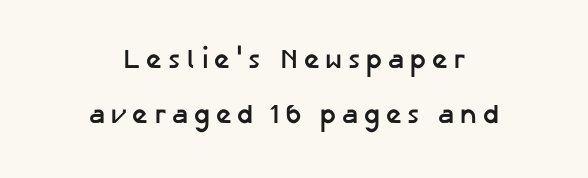
The image shows 27 px bold type, upright; set centered, loose line spacing (2.02x), unusually wide letter spacing (+0.22 em), not underlined.
